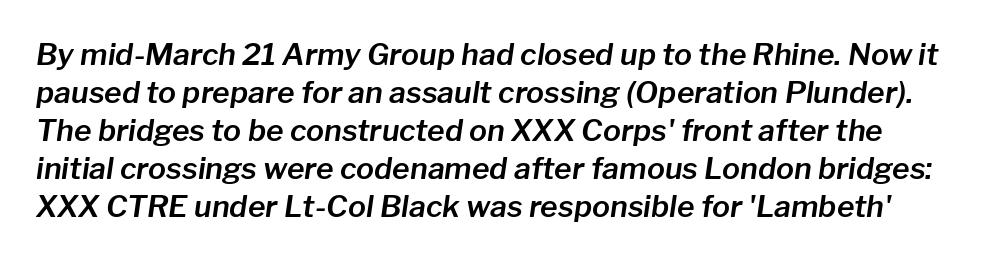
Quick note: underline off. Varying glyph widths throughout — classic text-font behaviour. The rendering uses a moderate line-height, typical for paragraphs. Short note: letters normally spaced. Observe the lean: these are italic letterforms.
